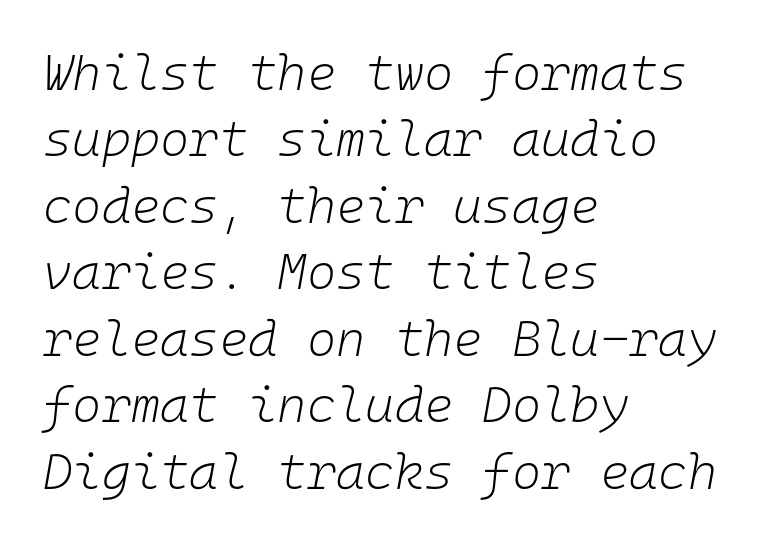
The image shows 50 px light type, italic (leaning right), monospaced; set left-aligned, normal line spacing (1.33x), normal letter spacing, not underlined; low stroke contrast and a medium x-height.
